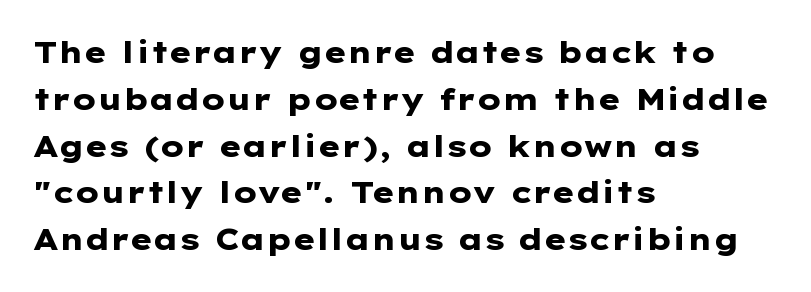
Looks like regular typesetting: each glyph gets only the width it needs. The glyphs are unaccompanied by any horizontal stroke below them. Teacher's note: observe the even left margin — that is flush-left alignment. Italic: no, the glyphs are upright roman. The tracking reads as untouched default to a designer's eye.
